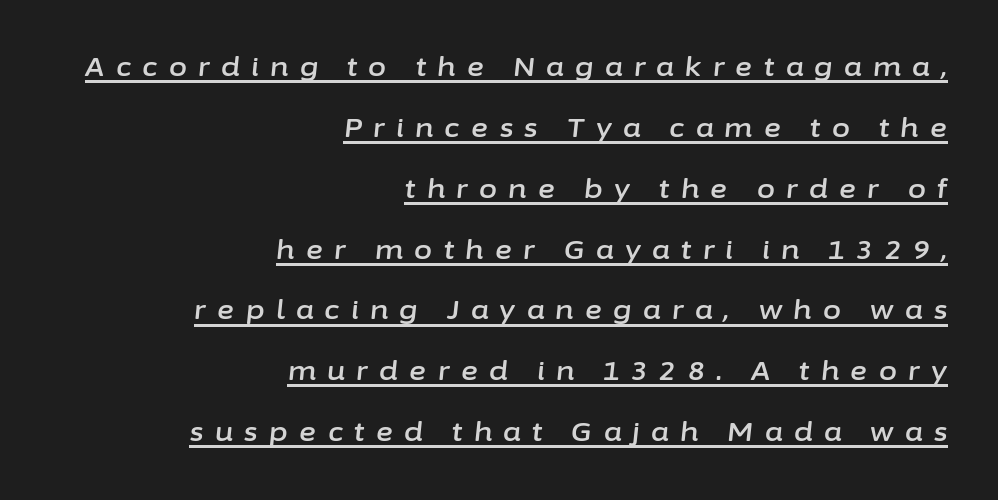
Q: Is the text italic (slanted)? A: Yes, it leans right by about 6 degrees.
Q: Is the text underlined? A: Yes.
Q: How is the paragraph aligned? A: Right-aligned.
Q: Is the spacing between letters normal or unusually wide? A: Unusually wide.
Q: Is the spacing between lines tight, normal or loose? A: Loose.
